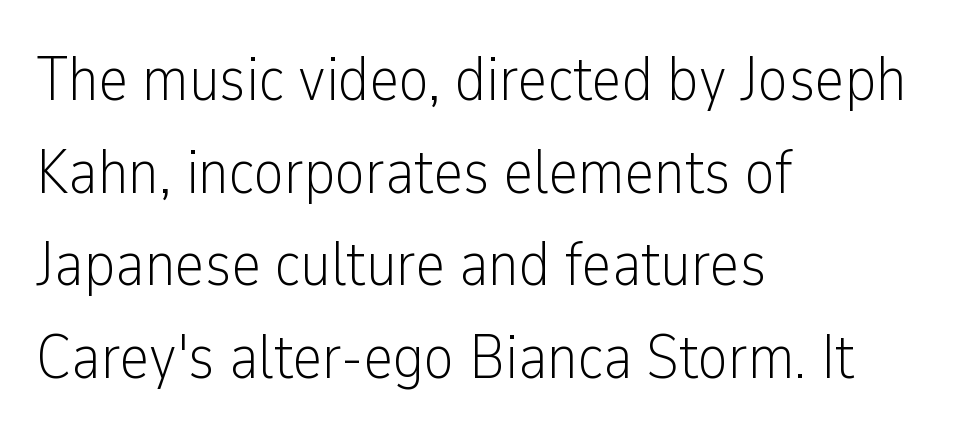
The image shows 63 px light, condensed sans-serif type, upright; set left-aligned, normal line spacing (1.47x), normal letter spacing, not underlined; low stroke contrast and a medium x-height.
